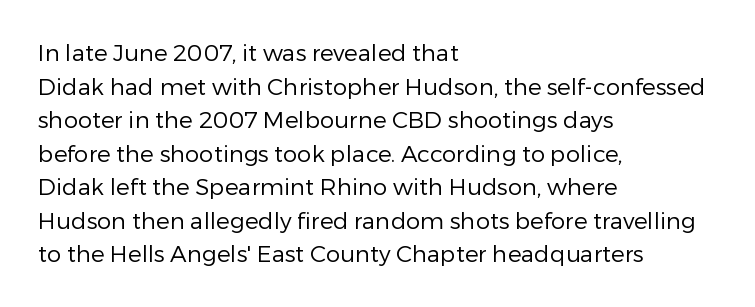
What stands out about the letter spacing? Nothing — it is the standard amount. Type without underlining. You can tell it's not italic because the verticals are truly vertical. Is there much room between lines? A standard amount, neither cramped nor airy.
